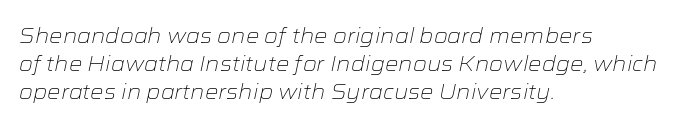
The image shows 21 px text type, italic (leaning right); set left-aligned, normal line spacing (1.33x), normal letter spacing, not underlined.
